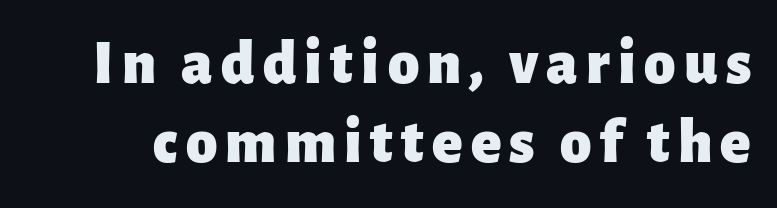
Q: Is the text bold? A: Yes.
Q: Is the text italic (slanted)? A: No, it is upright.
Q: Is the typeface a serif or a sans-serif typeface? A: Sans-serif.
Q: Is the text underlined? A: No.
Q: Is the spacing between lines tight, normal or loose? A: Normal.
Q: Width (condensed, normal, or wide)? A: Normal.
Q: Stroke contrast? A: Low.
Q: x-height? A: Medium.
Q: Monospaced? A: No.
